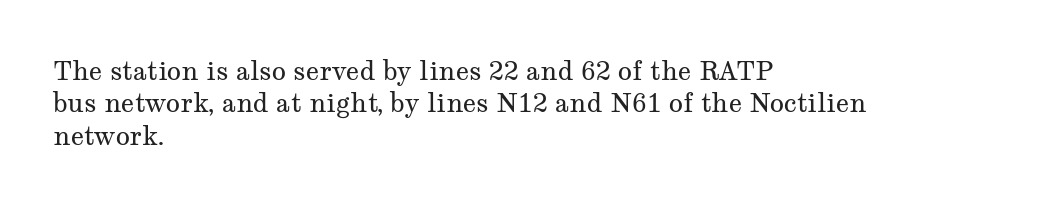
Line spacing here is normal. Nobody touched the tracking dial on this one. Quick note: underline off. Designer's note — italics off, roman on. The lines are quadded left.
